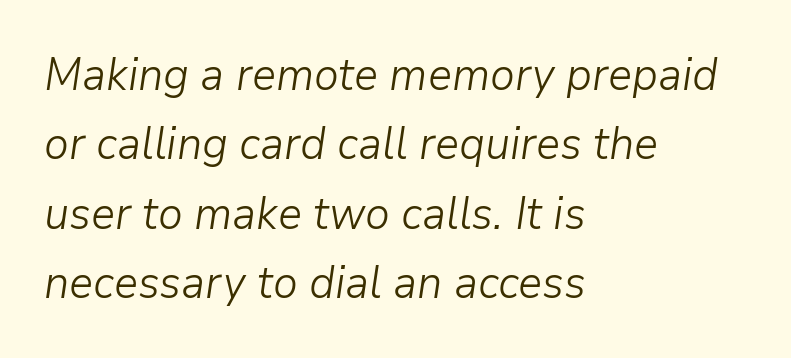
Q: Is the text bold? A: No.
Q: Is the text italic (slanted)? A: Yes, it leans right by about 9 degrees.
Q: Is the text underlined? A: No.
Q: How is the paragraph aligned? A: Left-aligned.
Q: Is the spacing between letters normal or unusually wide? A: Normal.
Q: Is the spacing between lines tight, normal or loose? A: Normal.
Q: Width (condensed, normal, or wide)? A: Normal.
Q: Stroke contrast? A: Low.
Q: x-height? A: Medium.
Q: Monospaced? A: No.
